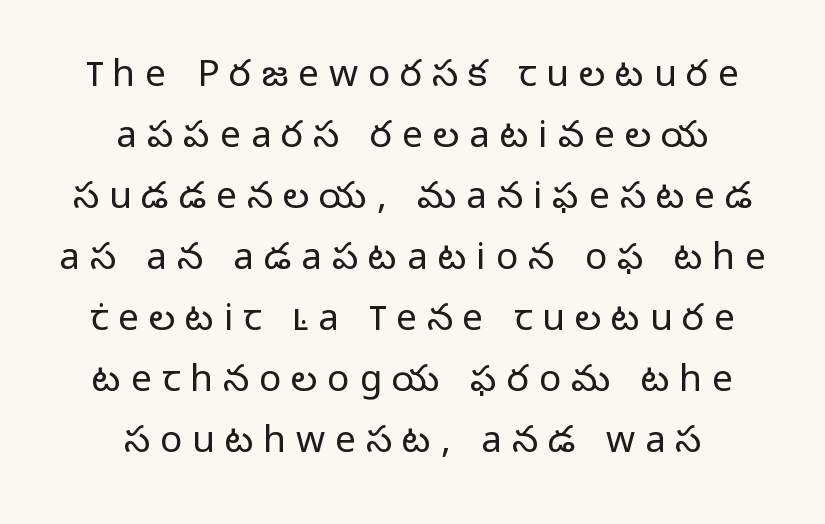
Here the designer chose a conventional face with non-uniform glyph widths. Inter-character spacing is expanded well beyond the font's built-in metrics. The designer went with a sans here, leaving each stem footless. In CSS terms this would be text-align: center. Bold? No — there's no thickening of the strokes. Reading down the column, the eye jumps a familiar distance to each next line.
